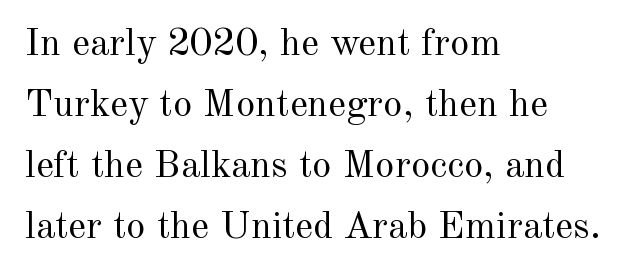
If you drew a ruler down the left edge, every line would touch it. The space between consecutive lines is moderate. The rendering keeps characters at their native spacing. Stem width sits at or under what a default text font uses. The letters carry serifs — small finishing strokes at the ends of their stems. Note the varied advance widths — an 'i' is clearly narrower than an 'm'.
